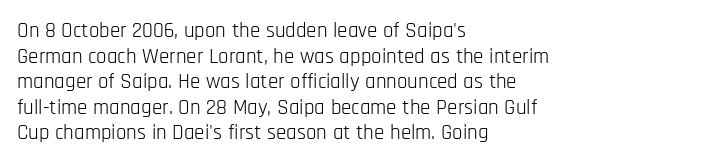
{"italic": "no", "bold": "no", "underline": "no", "align": "left", "line_spacing_ratio": 1.22, "letter_spacing": "normal", "letter_spacing_em": 0.0, "glyph_px": 21}
